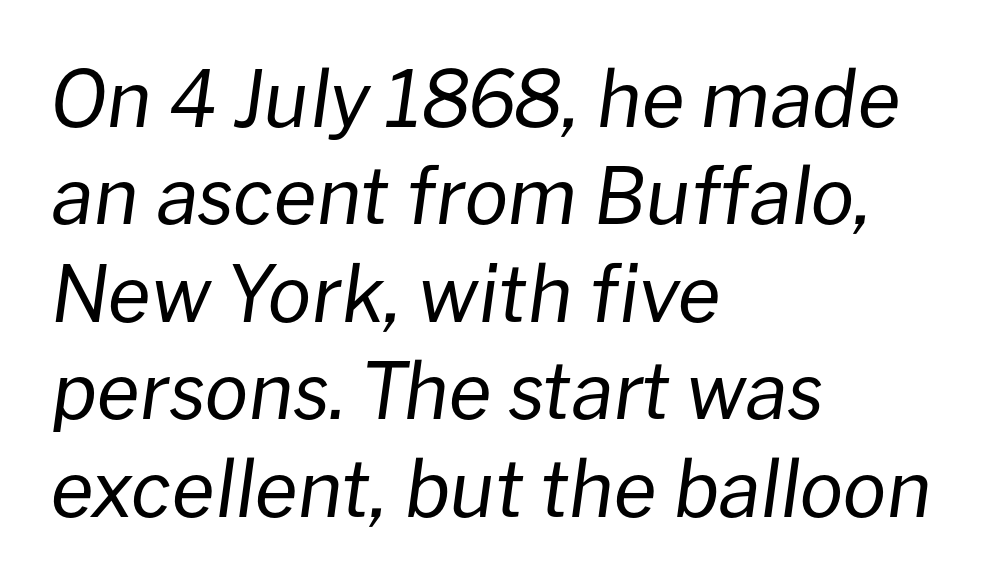
Q: Is the text bold? A: No.
Q: Is the text italic (slanted)? A: Yes, it leans right by about 8 degrees.
Q: Is the text underlined? A: No.
Q: How is the paragraph aligned? A: Left-aligned.
Q: Is the spacing between letters normal or unusually wide? A: Normal.
Q: Is the spacing between lines tight, normal or loose? A: Normal.
Q: Width (condensed, normal, or wide)? A: Normal.
Q: Stroke contrast? A: Low.
Q: x-height? A: Medium.
Q: Monospaced? A: No.
